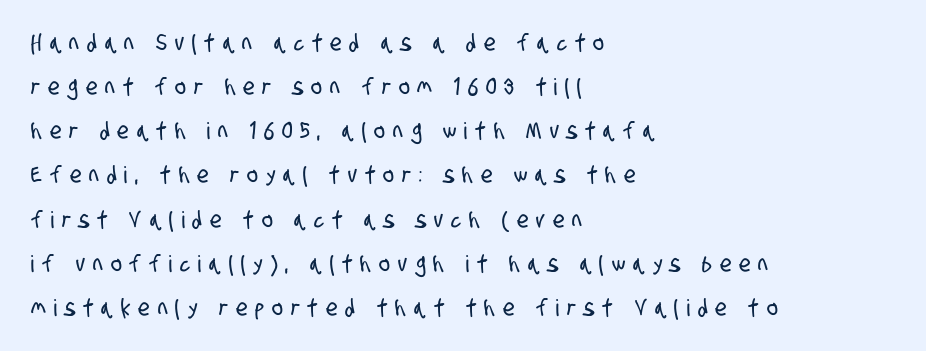
Nobody drew a line under any word here. Between one letter and the next there's a generous, obvious gap. Is the block centered? No — it sits flush against the left margin. The leading is generous, giving the passage an open texture.
